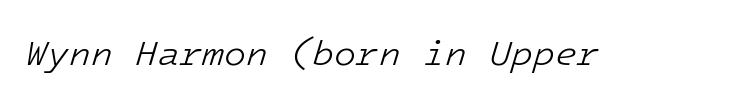
The image shows 36 px light type, italic (leaning right); set normal letter spacing, not underlined; low stroke contrast and a medium x-height.
